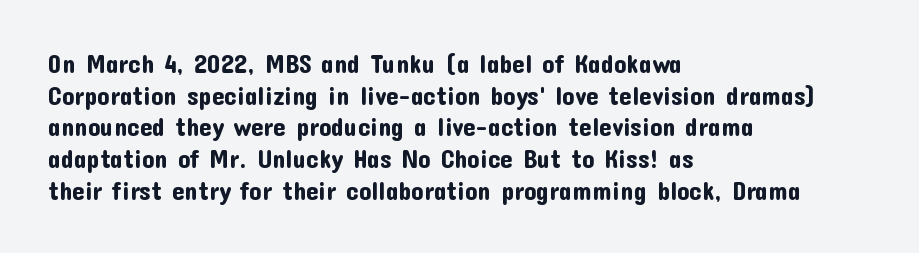
The rows are spaced the way most documents space them. No extra tracking has been applied to these lines. Which margin do the lines hug? The left one — the right edge is uneven. The gap between lines stays unmarked. If you drew a line through each stem, it would be perfectly vertical.
